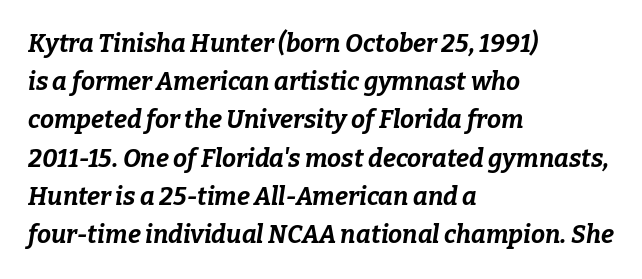
{"italic": "yes", "lean": "right", "slant_degrees": 9, "bold": "yes", "underline": "no", "align": "left", "line_spacing": "normal", "line_spacing_ratio": 1.53, "letter_spacing": "normal", "letter_spacing_em": 0.0, "glyph_px": 25}
